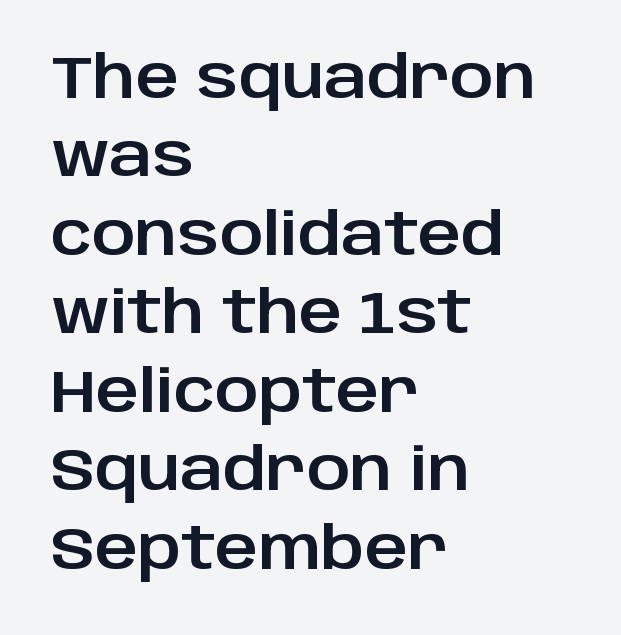
The image shows 59 px sans-serif type, upright; set left-aligned, normal line spacing (1.33x), normal letter spacing, not underlined; low stroke contrast and a large x-height.
